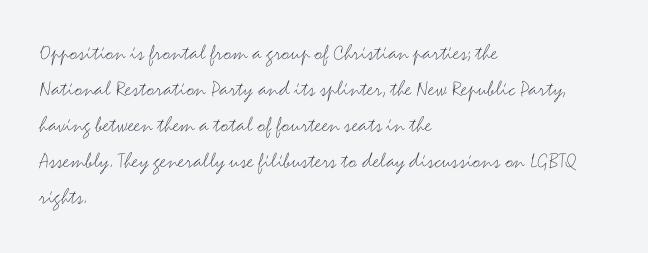
{"bold": "no", "underline": "no", "align": "left", "line_spacing": "normal", "line_spacing_ratio": 1.57, "letter_spacing": "normal", "letter_spacing_em": 0.0, "glyph_px": 23}
